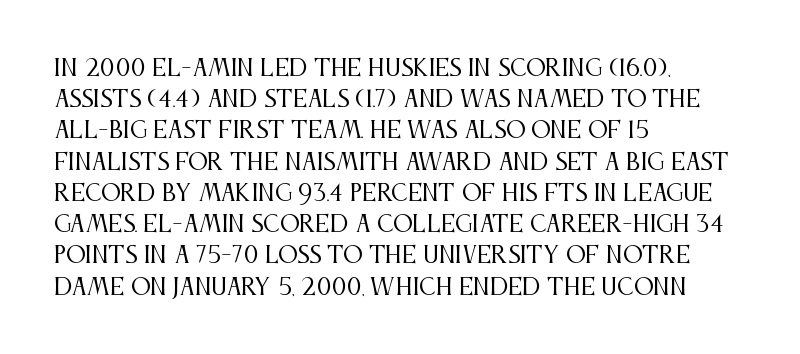
Every row of glyphs begins at an identical x-position on the left. The typesetting does not lean heavy: it is not bold. One glance says typical: line gaps are just what's usual. Underlining? Definitely not there.
